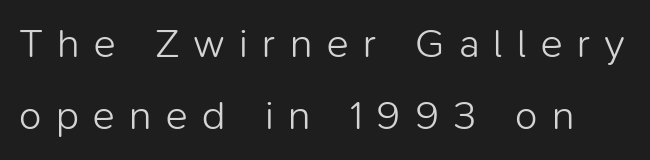
Q: Is the text bold? A: No.
Q: Is the text italic (slanted)? A: No, it is upright.
Q: Is the typeface a serif or a sans-serif typeface? A: Sans-serif.
Q: Is the text underlined? A: No.
Q: Is the spacing between letters normal or unusually wide? A: Unusually wide.
Q: Width (condensed, normal, or wide)? A: Normal.
Q: Stroke contrast? A: Low.
Q: x-height? A: Medium.
Q: Monospaced? A: No.
